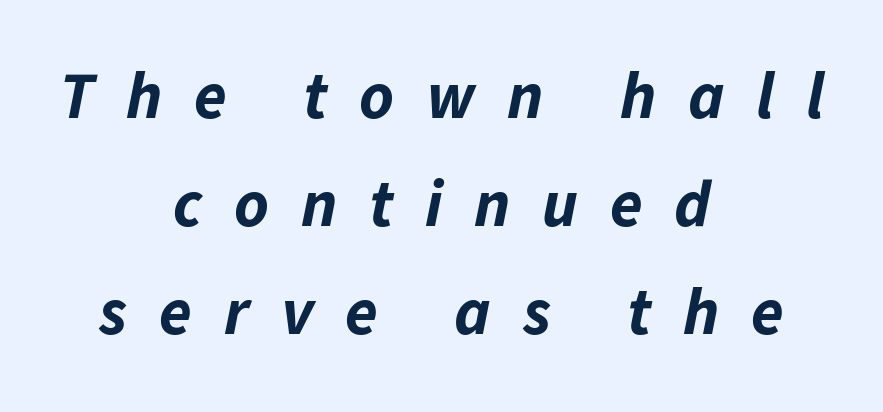
Typographic density is high because the face is bold. One glance says typical: line gaps are just what's usual. No word sits above an underline. Each word looks stretched out because of the extra space between its letters. There's an unmistakable incline to the writing here. If you folded the block vertically in half, each line would mirror itself in length.
